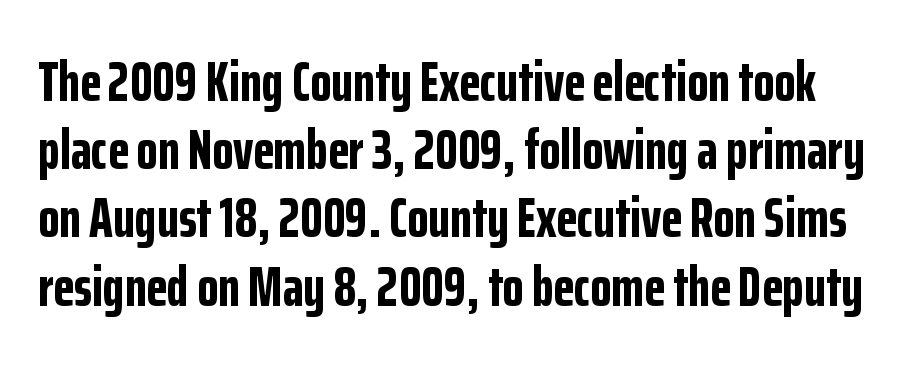
{"serif": "no", "italic": "no", "bold": "yes", "weight": "bold", "width": "condensed", "stroke_contrast": "low", "x_height": "medium", "monospaced": "no", "underline": "no", "line_spacing_ratio": 1.24, "letter_spacing": "normal", "letter_spacing_em": 0.0, "glyph_px": 55}
